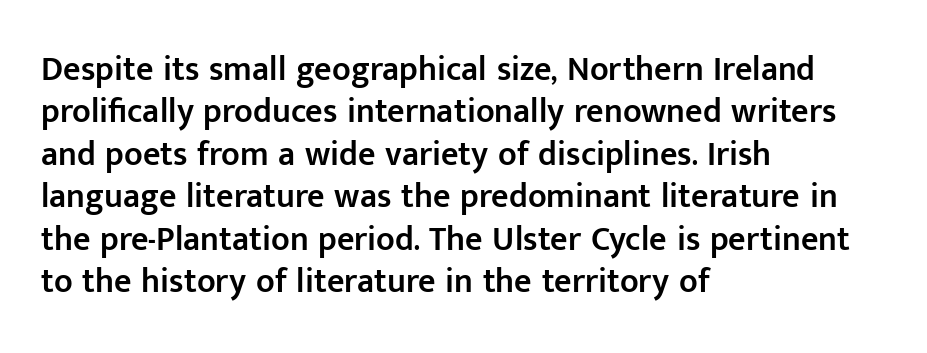
{"serif": "no", "italic": "no", "bold": "semi", "weight": "semibold", "width": "normal", "stroke_contrast": "low", "x_height": "medium", "monospaced": "no", "underline": "no", "align": "left", "line_spacing": "normal", "line_spacing_ratio": 1.25, "letter_spacing": "normal", "letter_spacing_em": 0.0, "glyph_px": 34}
